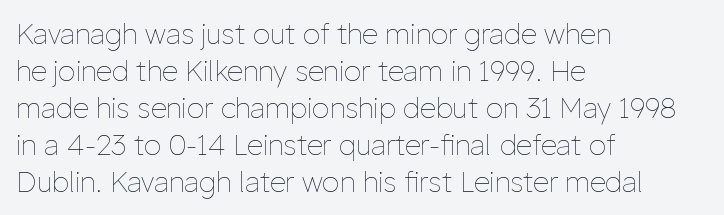
Q: Is the text bold? A: No.
Q: Is the text italic (slanted)? A: No, it is upright.
Q: Is the text underlined? A: No.
Q: How is the paragraph aligned? A: Left-aligned.
Q: Is the spacing between letters normal or unusually wide? A: Normal.
Q: Is the spacing between lines tight, normal or loose? A: Normal.
Q: Width (condensed, normal, or wide)? A: Normal.
Q: Stroke contrast? A: Low.
Q: x-height? A: Medium.
Q: Monospaced? A: No.
